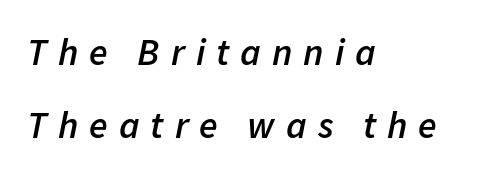
Q: Is the text bold? A: Semi-bold.
Q: Is the text italic (slanted)? A: Yes, it leans right by about 11 degrees.
Q: Is the text underlined? A: No.
Q: How is the paragraph aligned? A: Left-aligned.
Q: Is the spacing between letters normal or unusually wide? A: Unusually wide.
Q: Is the spacing between lines tight, normal or loose? A: Loose.
Q: Width (condensed, normal, or wide)? A: Normal.
Q: Stroke contrast? A: Low.
Q: x-height? A: Medium.
Q: Monospaced? A: No.
